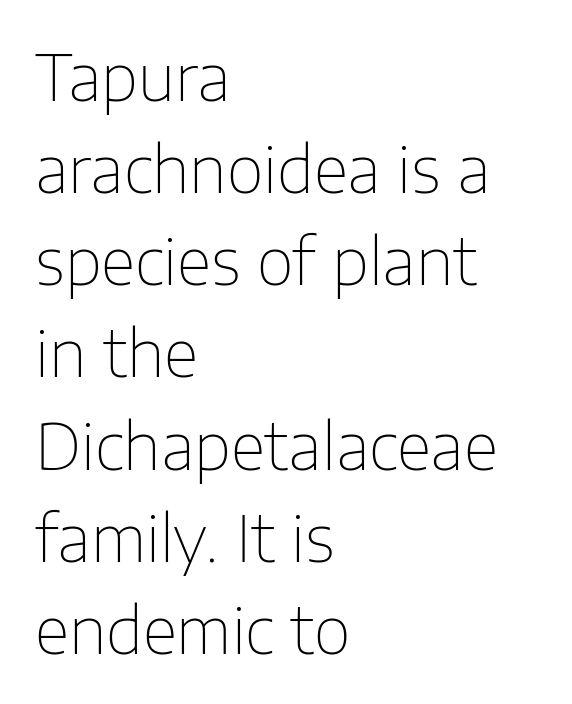
{"serif": "no", "italic": "no", "bold": "no", "weight": "thin", "width": "normal", "stroke_contrast": "low", "x_height": "medium", "monospaced": "no", "underline": "no", "align": "left", "line_spacing": "normal", "line_spacing_ratio": 1.44, "letter_spacing": "normal", "letter_spacing_em": 0.0, "glyph_px": 64}
